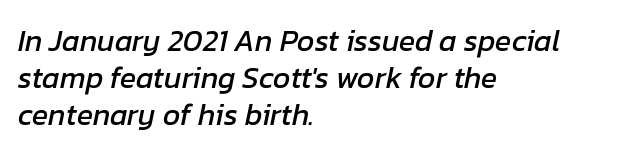
Leftover space on each line is placed entirely after the last word. Any mark beneath the type? The region is blank. In terms of posture, this sample is oblique. Character widths vary here, with narrow letters taking less room than wide ones. Nobody touched the tracking dial on this one.
